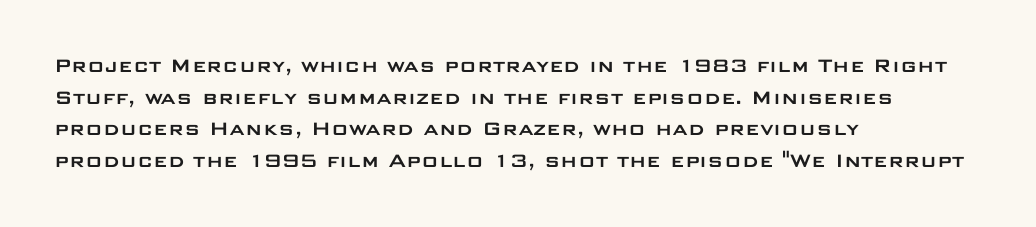
The image shows 23 px text type, upright; set left-aligned, normal line spacing (1.37x), normal letter spacing, not underlined.
